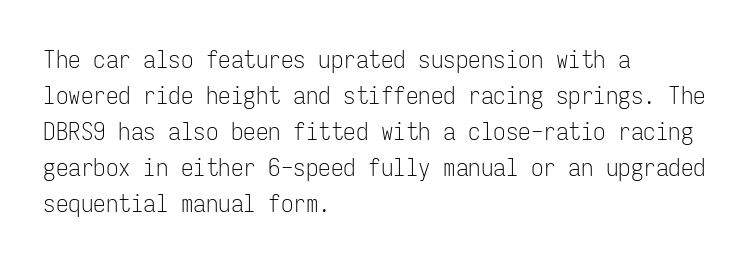
{"italic": "no", "bold": "no", "underline": "no", "align": "left", "line_spacing": "normal", "line_spacing_ratio": 1.44, "letter_spacing": "normal", "letter_spacing_em": 0.0, "glyph_px": 25}
